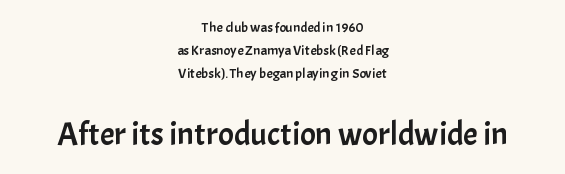
{"serif": "no", "italic": "no", "width": "normal", "stroke_contrast": "low", "x_height": "medium", "monospaced": "no", "underline": "no", "align": "center", "line_spacing": "normal", "line_spacing_ratio": 1.63, "letter_spacing": "normal", "letter_spacing_em": 0.0, "larger_block": "second", "size_ratio": 2.36, "glyph_px": 33}
